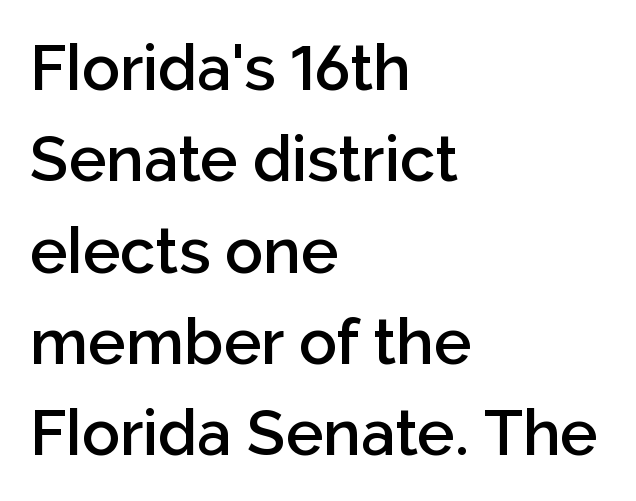
Q: Is the text bold? A: Semi-bold.
Q: Is the text italic (slanted)? A: No, it is upright.
Q: Is the typeface a serif or a sans-serif typeface? A: Sans-serif.
Q: Is the text underlined? A: No.
Q: How is the paragraph aligned? A: Left-aligned.
Q: Is the spacing between letters normal or unusually wide? A: Normal.
Q: Is the spacing between lines tight, normal or loose? A: Normal.
Q: Width (condensed, normal, or wide)? A: Normal.
Q: Stroke contrast? A: Low.
Q: x-height? A: Medium.
Q: Monospaced? A: No.
